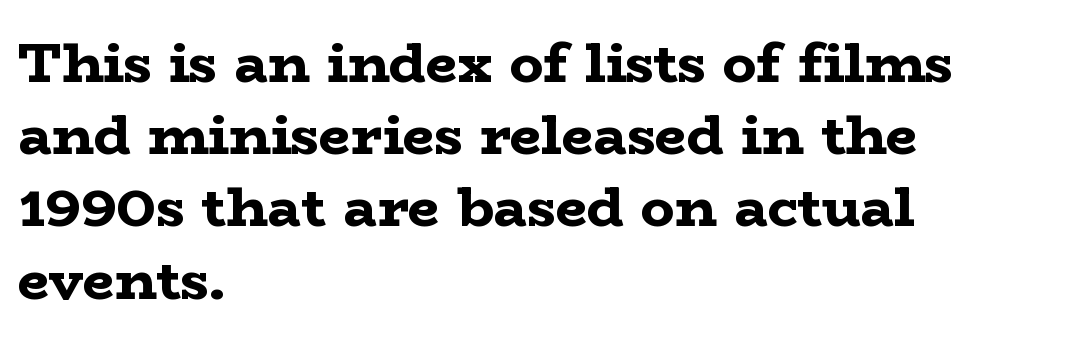
Compared with typical body copy, the letter spacing here is the same. The rendering shows small feet on the letterforms — a serif design. These lines sit exactly where default settings would place them. Is the block centered? No — it sits flush against the left margin. Looks like regular typesetting: each glyph gets only the width it needs. Notice how thick the strokes are: this is what a full bold looks like.
